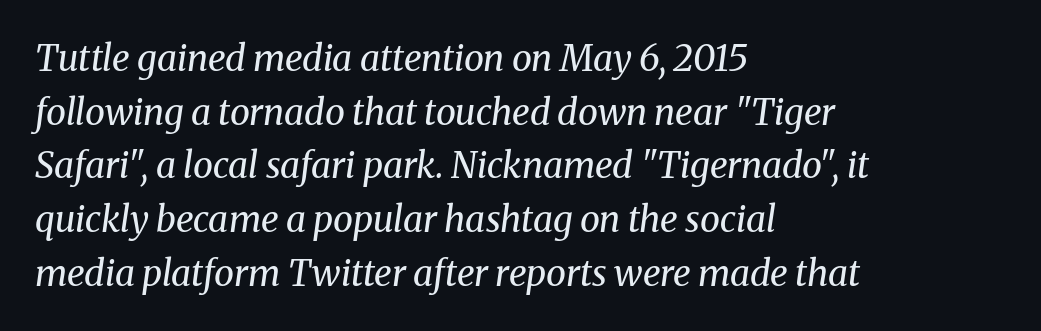
{"serif": "yes", "italic": "yes", "lean": "right", "slant_degrees": 8, "bold": "no", "weight": "regular", "width": "normal", "stroke_contrast": "medium", "x_height": "medium", "monospaced": "no", "underline": "no", "align": "left", "line_spacing": "normal", "line_spacing_ratio": 1.49, "letter_spacing": "normal", "letter_spacing_em": 0.0, "glyph_px": 36}
